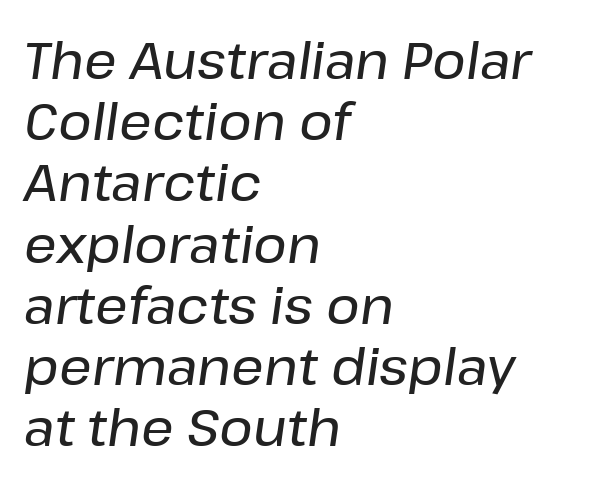
Teacher's note: observe the even left margin — that is flush-left alignment. Character widths vary here, with narrow letters taking less room than wide ones. Nothing unusual about the tracking: characters are spaced as the font intends. Quick note: italic.
